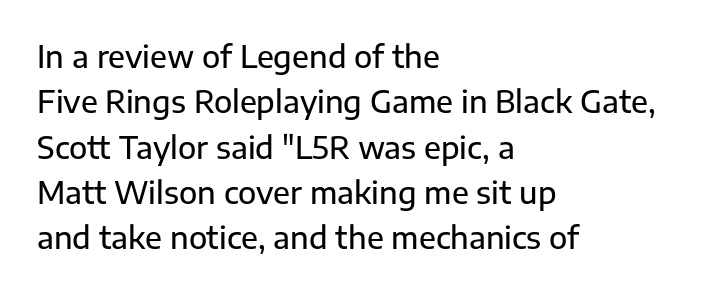
{"serif": "no", "italic": "no", "width": "normal", "stroke_contrast": "low", "x_height": "medium", "monospaced": "no", "underline": "no", "align": "left", "line_spacing": "normal", "line_spacing_ratio": 1.51, "letter_spacing": "normal", "letter_spacing_em": 0.0, "glyph_px": 30}
